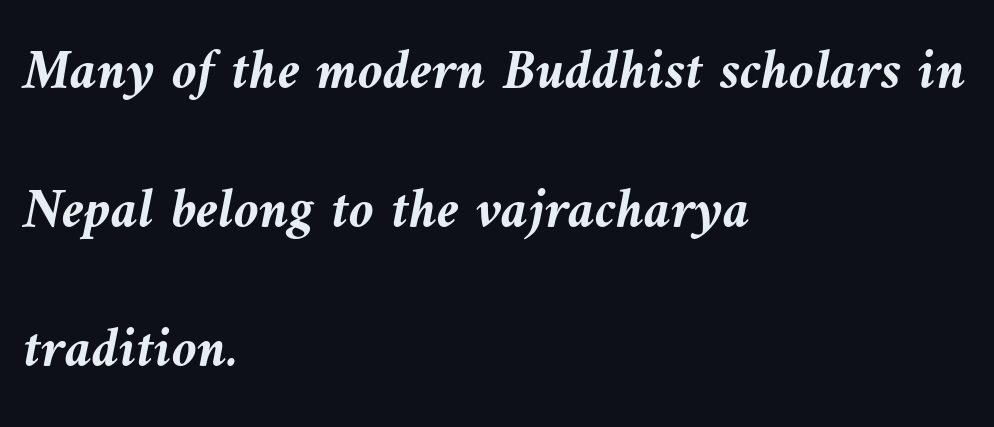
Type without underlining. Each letter keeps its own natural width here, so spacing adapts to shape. The gaps between neighbouring characters are ordinary and unremarkable. These lines stand farther apart than default settings would place them. These words are printed bold, with thick strokes throughout.
